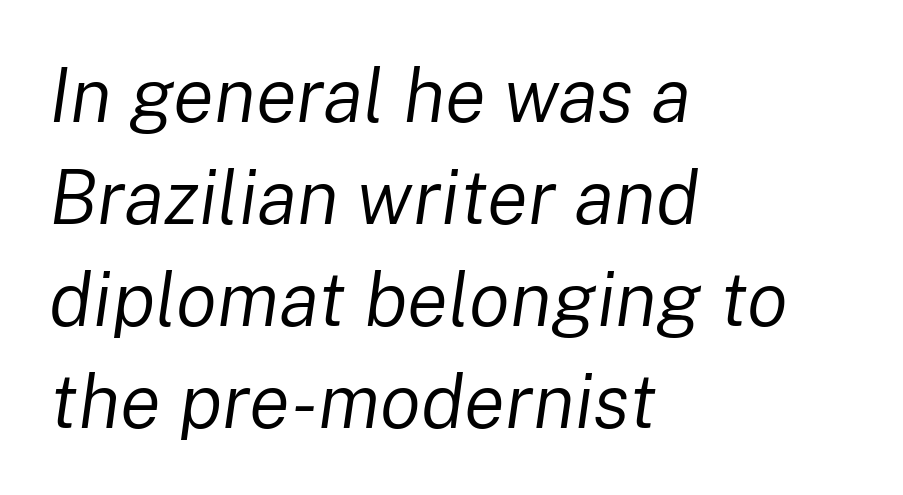
Q: Is the text bold? A: No.
Q: Is the text italic (slanted)? A: Yes, it leans right by about 8 degrees.
Q: Is the text underlined? A: No.
Q: How is the paragraph aligned? A: Left-aligned.
Q: Is the spacing between letters normal or unusually wide? A: Normal.
Q: Is the spacing between lines tight, normal or loose? A: Normal.
Q: Width (condensed, normal, or wide)? A: Normal.
Q: Stroke contrast? A: Low.
Q: x-height? A: Medium.
Q: Monospaced? A: No.
